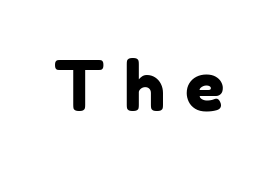
Lines of text with bare space underneath. Looks like regular typesetting: each glyph gets only the width it needs. Letter spacing: wide. I'd call this a sans setting — the letters go barefoot.
